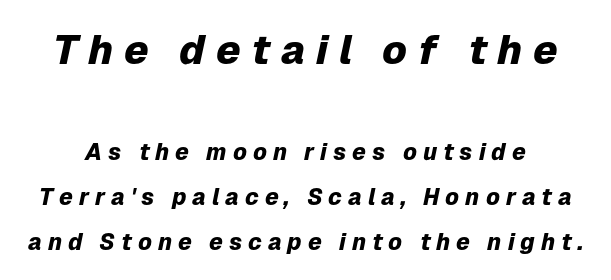
{"italic": "yes", "lean": "right", "slant_degrees": 12, "bold": "yes", "weight": "heavy", "width": "normal", "stroke_contrast": "low", "x_height": "medium", "monospaced": "no", "underline": "no", "line_spacing": "loose", "line_spacing_ratio": 1.97, "letter_spacing": "wide", "letter_spacing_em": 0.26, "larger_block": "first", "size_ratio": 1.78, "glyph_px": 41}
